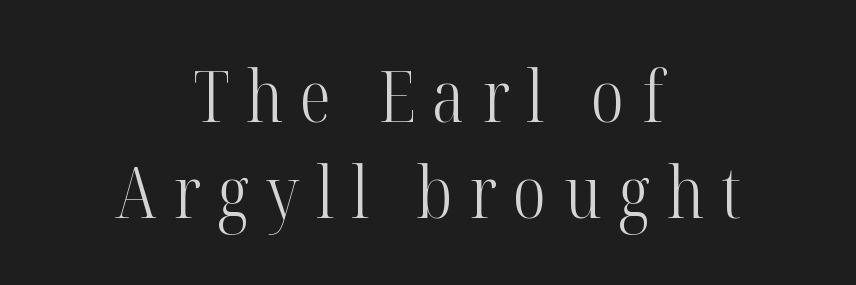
The image shows 71 px light, condensed serif type, upright; set centered, normal line spacing (1.35x), unusually wide letter spacing (+0.24 em), not underlined; high stroke contrast and a medium x-height.
